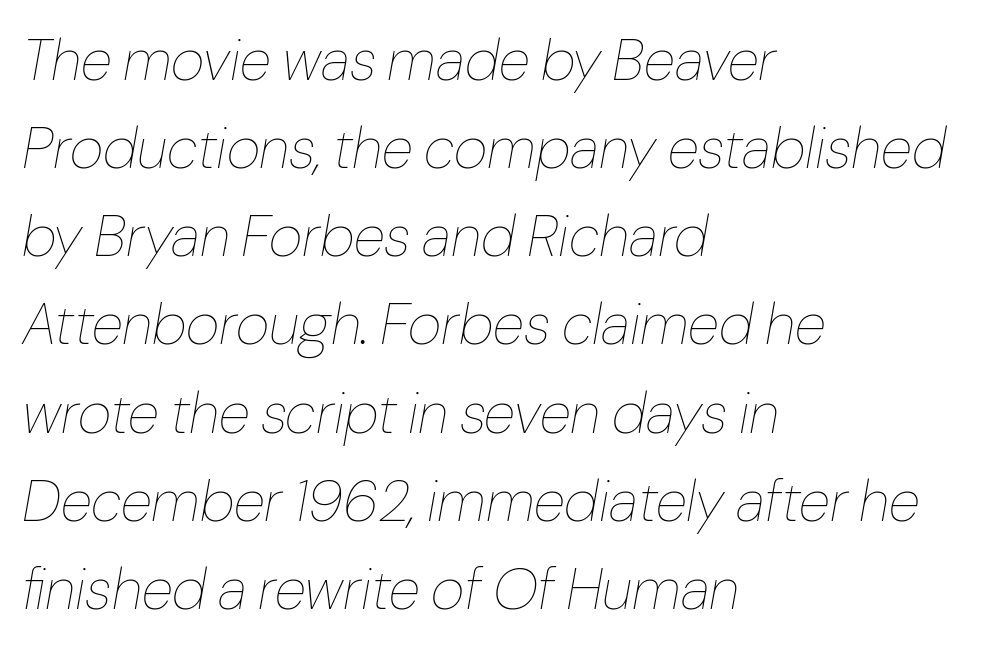
Q: Is the text bold? A: No.
Q: Is the text italic (slanted)? A: Yes, it leans right by about 10 degrees.
Q: Is the text underlined? A: No.
Q: How is the paragraph aligned? A: Left-aligned.
Q: Is the spacing between letters normal or unusually wide? A: Normal.
Q: Is the spacing between lines tight, normal or loose? A: Normal.
Q: Width (condensed, normal, or wide)? A: Normal.
Q: Stroke contrast? A: Low.
Q: x-height? A: Medium.
Q: Monospaced? A: No.
